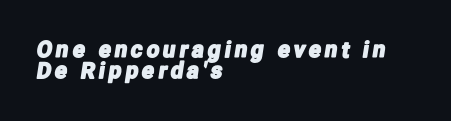
{"underline": "no", "align": "left", "line_spacing": "tight", "line_spacing_ratio": 0.97, "glyph_px": 22}
